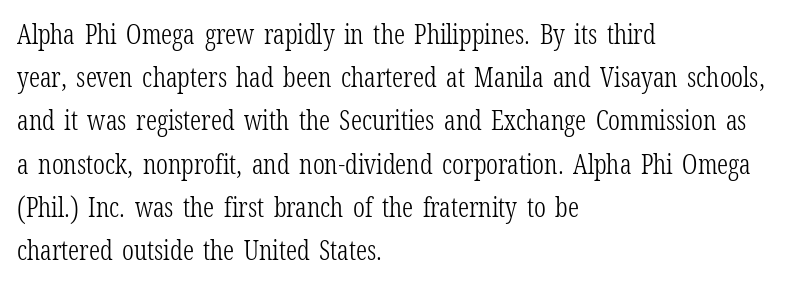
The image shows 27 px text type, upright; set left-aligned, normal line spacing (1.6x), normal letter spacing, not underlined.
